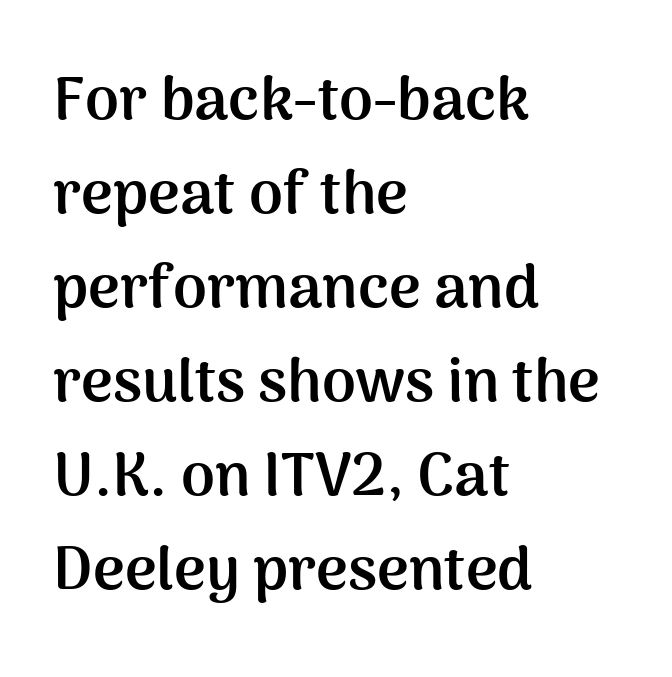
The image shows 61 px semibold sans-serif type, upright; set left-aligned, normal line spacing (1.54x), normal letter spacing, not underlined; medium stroke contrast and a medium x-height.
